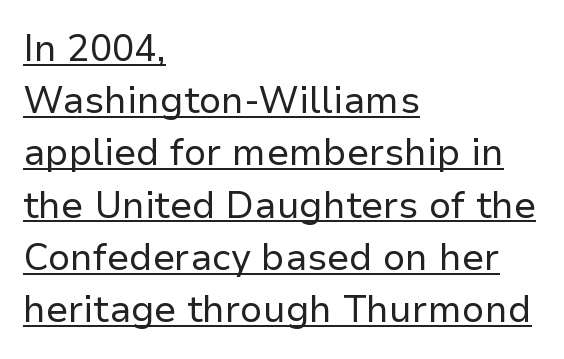
Q: Is the text bold? A: No.
Q: Is the text italic (slanted)? A: No, it is upright.
Q: Is the typeface a serif or a sans-serif typeface? A: Sans-serif.
Q: Is the text underlined? A: Yes.
Q: How is the paragraph aligned? A: Left-aligned.
Q: Is the spacing between letters normal or unusually wide? A: Normal.
Q: Is the spacing between lines tight, normal or loose? A: Normal.
Q: Width (condensed, normal, or wide)? A: Normal.
Q: Stroke contrast? A: Low.
Q: x-height? A: Medium.
Q: Monospaced? A: No.
